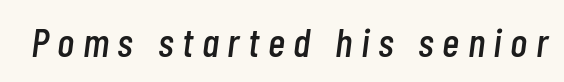
{"italic": "yes", "lean": "right", "slant_degrees": 7, "width": "condensed", "stroke_contrast": "low", "x_height": "medium", "monospaced": "no", "underline": "no", "letter_spacing": "wide", "letter_spacing_em": 0.21, "glyph_px": 41}
